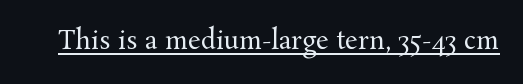
The letterforms sit at book weight or below. Posture: upright roman. Here the glyphs are tracked normally, forming tight word shapes. The words here are underlined.
